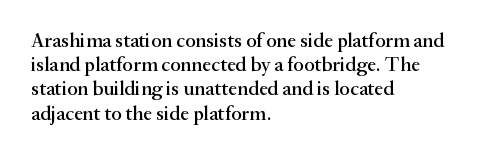
If you drew a line through each stem, it would be perfectly vertical. The line texture is even and compact thanks to regular tracking. Which margin do the lines hug? The left one — the right edge is uneven. Letters rest on an invisible, unmarked baseline.
